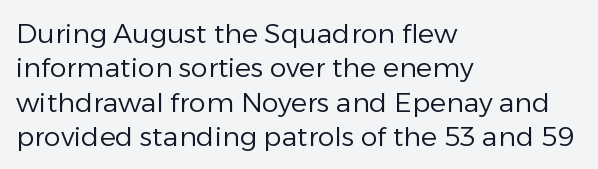
The letterforms sit at book weight or below. Honestly, the letter spacing is just normal — you wouldn't notice it. The type sits square on the baseline with zero lean. Unmarked baselines from the first word to the last. The text block is weighted toward the left margin, trailing off unevenly rightward. The designer left line spacing at the default.
